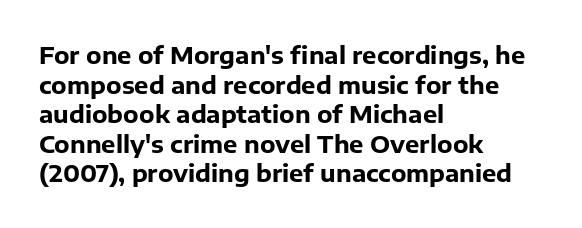
The image shows 24 px bold type, upright; set left-aligned, line spacing 1.23x, normal letter spacing, not underlined.
